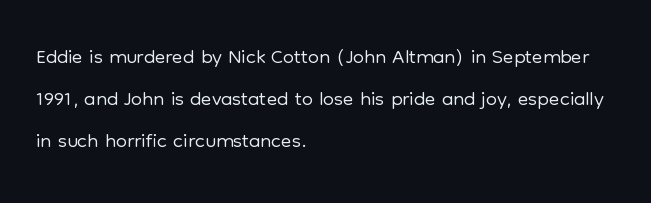
A typesetter would label this face a sans. A typesetter would call this zero additional tracking. The rendering uses natural spacing where letterforms have individual widths. These glyphs show unthickened strokes, regular width or finer. The leading is moderate, giving the passage an even texture.
